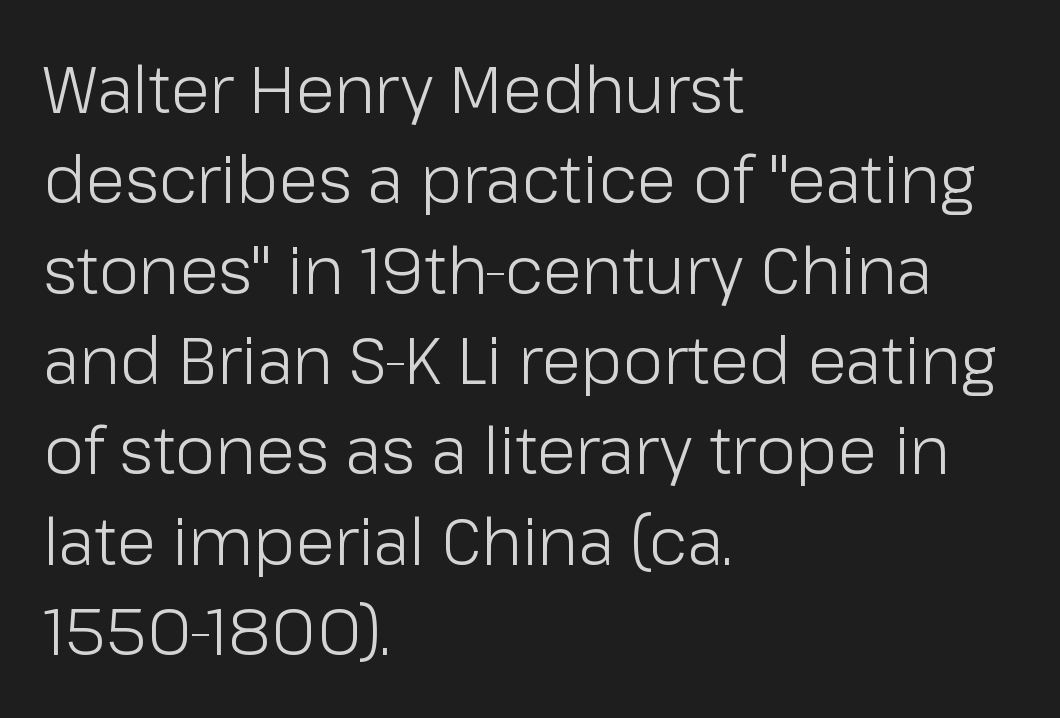
Q: Is the text bold? A: No.
Q: Is the text italic (slanted)? A: No, it is upright.
Q: Is the typeface a serif or a sans-serif typeface? A: Sans-serif.
Q: Is the text underlined? A: No.
Q: How is the paragraph aligned? A: Left-aligned.
Q: Is the spacing between letters normal or unusually wide? A: Normal.
Q: Is the spacing between lines tight, normal or loose? A: Normal.
Q: Width (condensed, normal, or wide)? A: Normal.
Q: Stroke contrast? A: Low.
Q: x-height? A: Medium.
Q: Monospaced? A: No.
